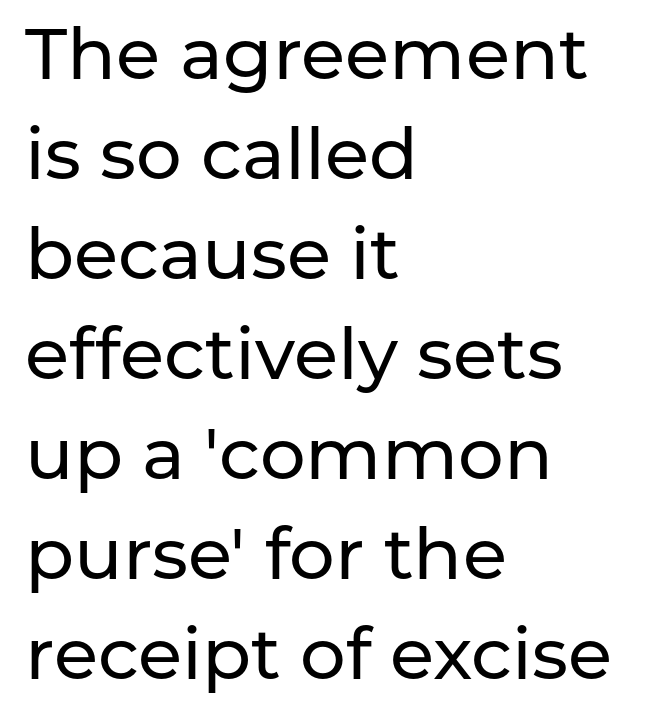
Q: Is the text italic (slanted)? A: No, it is upright.
Q: Is the typeface a serif or a sans-serif typeface? A: Sans-serif.
Q: Is the text underlined? A: No.
Q: How is the paragraph aligned? A: Left-aligned.
Q: Is the spacing between letters normal or unusually wide? A: Normal.
Q: Is the spacing between lines tight, normal or loose? A: Normal.
Q: Width (condensed, normal, or wide)? A: Normal.
Q: Stroke contrast? A: Low.
Q: x-height? A: Medium.
Q: Monospaced? A: No.
